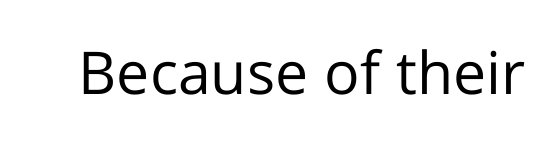
Q: Is the text bold? A: No.
Q: Is the text italic (slanted)? A: No, it is upright.
Q: Is the typeface a serif or a sans-serif typeface? A: Sans-serif.
Q: Is the text underlined? A: No.
Q: Is the spacing between letters normal or unusually wide? A: Normal.
Q: Width (condensed, normal, or wide)? A: Normal.
Q: Stroke contrast? A: Low.
Q: x-height? A: Medium.
Q: Monospaced? A: No.
